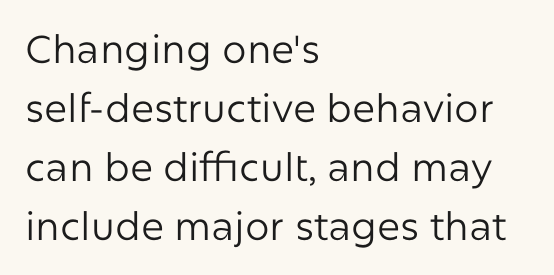
Q: Is the text bold? A: No.
Q: Is the text italic (slanted)? A: No, it is upright.
Q: Is the typeface a serif or a sans-serif typeface? A: Sans-serif.
Q: Is the text underlined? A: No.
Q: How is the paragraph aligned? A: Left-aligned.
Q: Is the spacing between letters normal or unusually wide? A: Normal.
Q: Is the spacing between lines tight, normal or loose? A: Normal.
Q: Width (condensed, normal, or wide)? A: Normal.
Q: Stroke contrast? A: Low.
Q: x-height? A: Medium.
Q: Monospaced? A: No.
